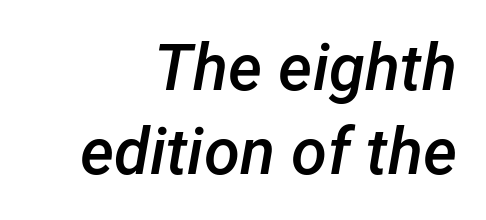
The image shows 65 px semibold type, italic (leaning right); set right-aligned, normal line spacing (1.3x), normal letter spacing, not underlined; low stroke contrast and a medium x-height.
